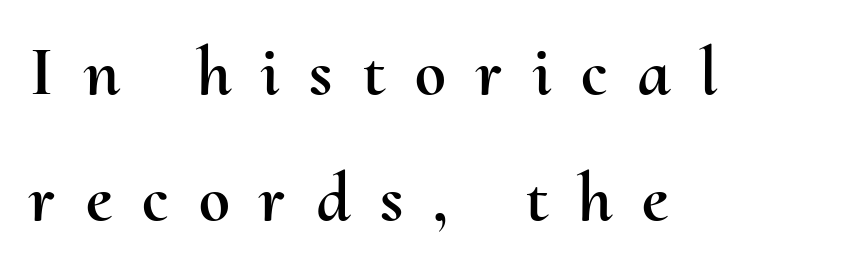
{"italic": "no", "width": "normal", "stroke_contrast": "medium", "x_height": "small", "monospaced": "no", "underline": "no", "align": "left", "line_spacing_ratio": 1.8, "letter_spacing": "wide", "letter_spacing_em": 0.43, "glyph_px": 70}
